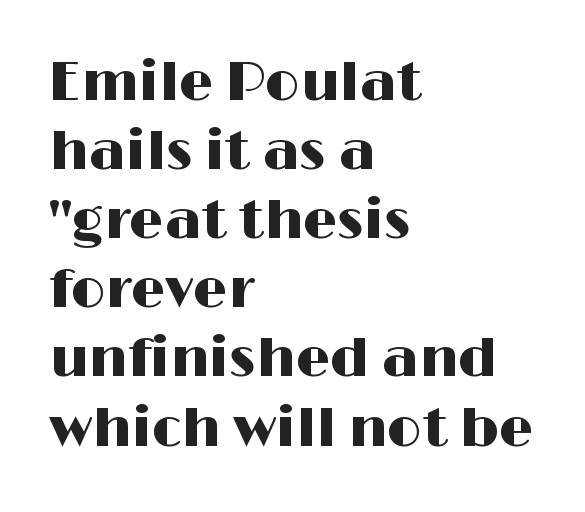
{"serif": "no", "italic": "no", "width": "wide", "stroke_contrast": "high", "x_height": "medium", "monospaced": "no", "underline": "no", "align": "left", "line_spacing": "normal", "line_spacing_ratio": 1.28, "letter_spacing": "normal", "letter_spacing_em": 0.0, "glyph_px": 54}
